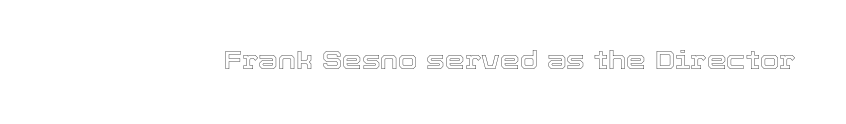
{"italic": "no", "underline": "no", "letter_spacing": "normal", "letter_spacing_em": 0.0, "glyph_px": 25}
